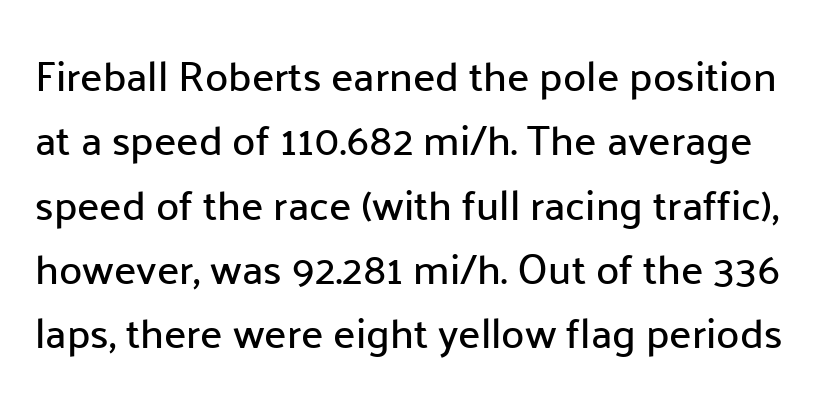
Q: Is the text italic (slanted)? A: No, it is upright.
Q: Is the typeface a serif or a sans-serif typeface? A: Sans-serif.
Q: Is the text underlined? A: No.
Q: Is the spacing between letters normal or unusually wide? A: Normal.
Q: Is the spacing between lines tight, normal or loose? A: Normal.
Q: Width (condensed, normal, or wide)? A: Normal.
Q: Stroke contrast? A: Low.
Q: x-height? A: Medium.
Q: Monospaced? A: No.
